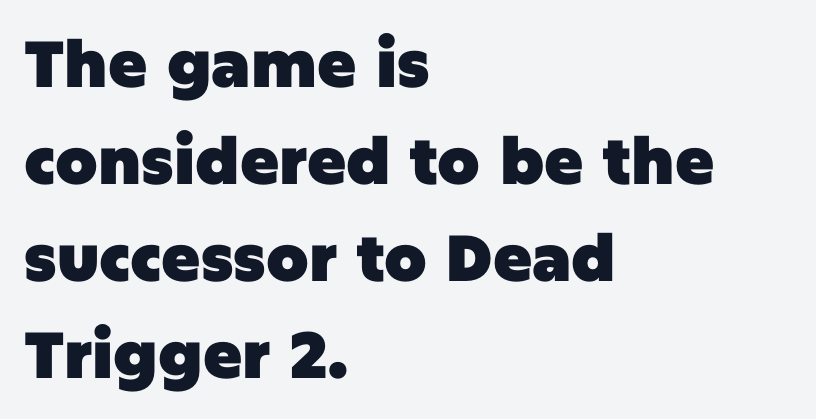
This rendering employs a face without finishing strokes, i.e., a sans-serif. Upright lettering throughout. Spacing verdict: proportional, widths tailored to each character. Compared with a centered layout, this one pins lines to the left instead. A full-strength bold gives these letters their thick strokes. The baseline area is clear.
